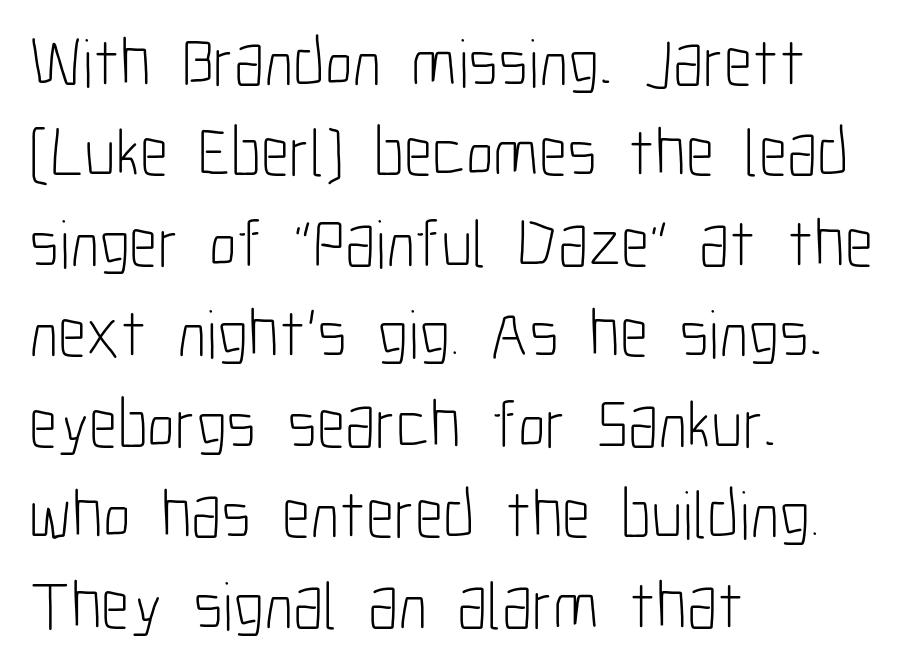
The image shows 68 px light, condensed sans-serif type, upright; set left-aligned, normal line spacing (1.33x), normal letter spacing, not underlined; low stroke contrast and a medium x-height.
